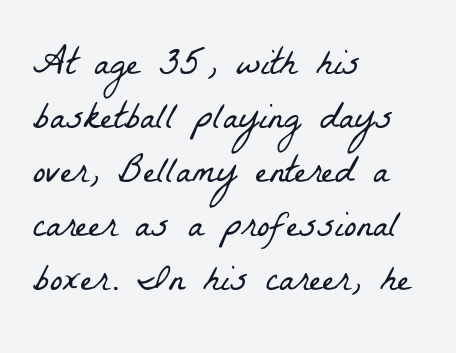
{"serif": "yes", "bold": "no", "weight": "light", "width": "condensed", "stroke_contrast": "low", "x_height": "medium", "monospaced": "no", "underline": "no", "align": "left", "line_spacing": "normal", "line_spacing_ratio": 1.42, "letter_spacing": "normal", "letter_spacing_em": 0.0, "glyph_px": 38}
